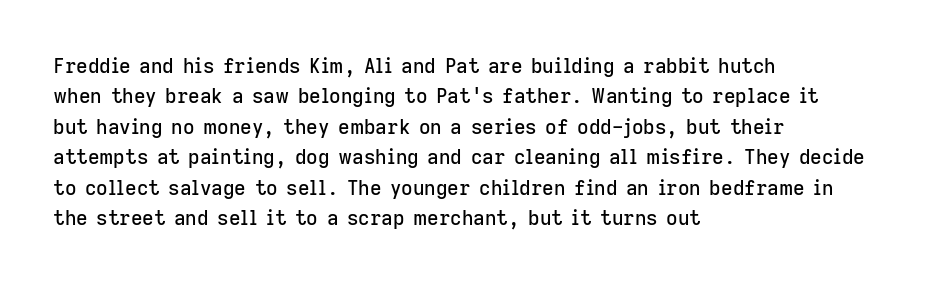
Q: Is the text italic (slanted)? A: No, it is upright.
Q: Is the text underlined? A: No.
Q: How is the paragraph aligned? A: Left-aligned.
Q: Is the spacing between letters normal or unusually wide? A: Normal.
Q: Is the spacing between lines tight, normal or loose? A: Normal.
